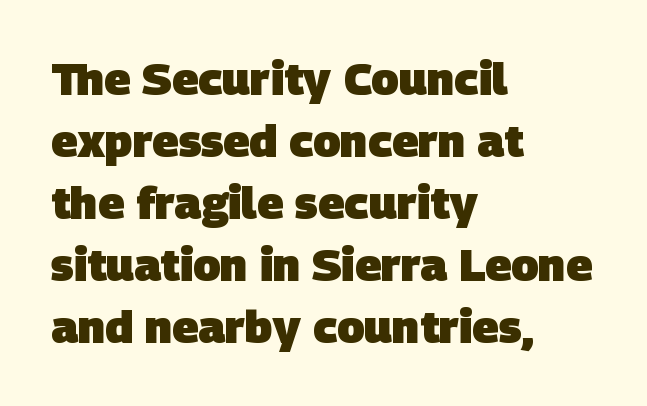
Reading down the column, the eye jumps a familiar distance to each next line. Summary of weight: heavy, a full bold. Here the designer chose a conventional face with non-uniform glyph widths. The typeface chosen for these lines omits serifs. Check the space under the baseline: it is left empty. This rendering uses left alignment, leaving the right contour irregular.
